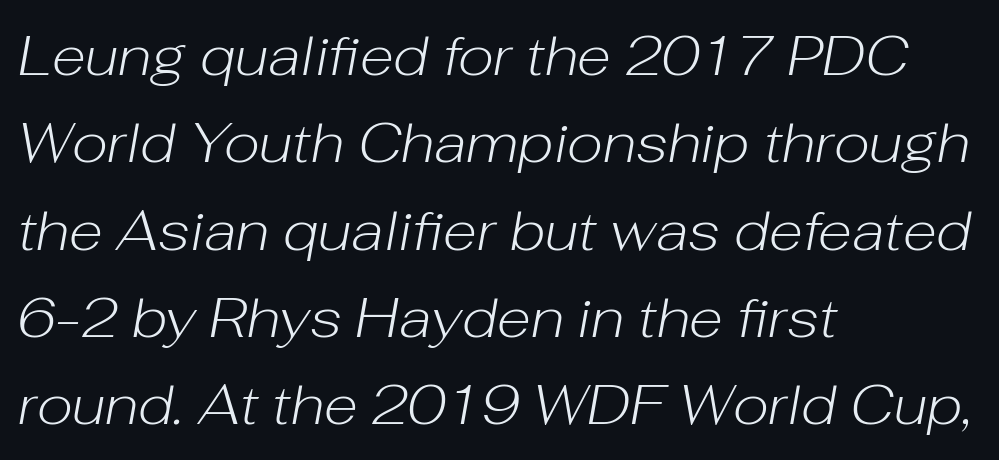
{"italic": "yes", "lean": "right", "slant_degrees": 10, "bold": "no", "weight": "light", "width": "normal", "stroke_contrast": "low", "x_height": "medium", "monospaced": "no", "underline": "no", "align": "left", "line_spacing": "normal", "line_spacing_ratio": 1.56, "letter_spacing": "normal", "letter_spacing_em": 0.0, "glyph_px": 56}
